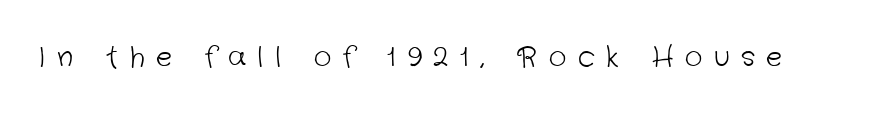
The horizontal fit of the characters is loose and conspicuously gappy. Is the type heavy? It reads as light-to-regular instead. Glance below the letters and you will spot only blank space.
